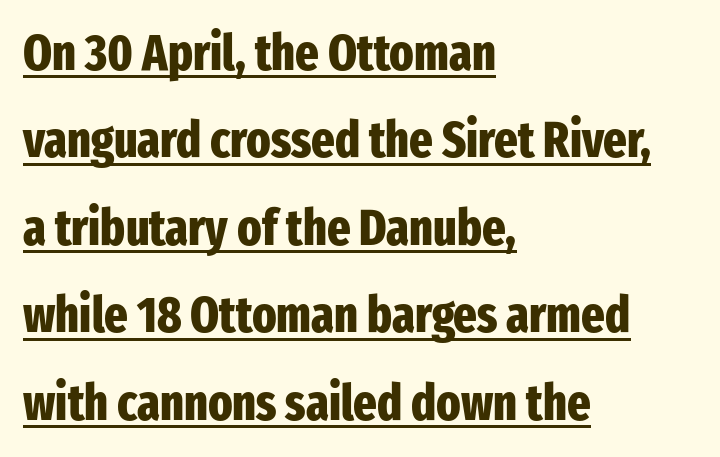
{"serif": "no", "italic": "no", "bold": "yes", "weight": "heavy", "width": "condensed", "stroke_contrast": "low", "x_height": "medium", "monospaced": "no", "underline": "yes", "align": "left", "line_spacing_ratio": 1.75, "letter_spacing": "normal", "letter_spacing_em": 0.0, "glyph_px": 50}
